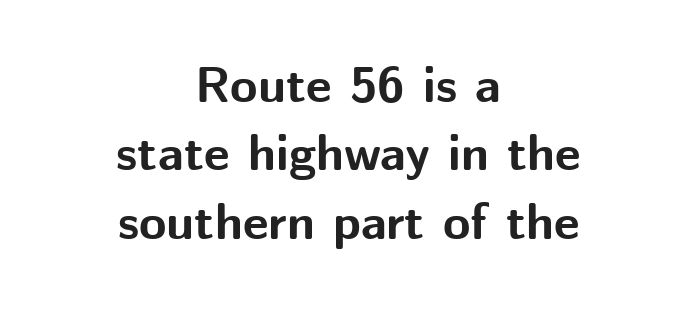
The image shows 50 px bold sans-serif type, upright; set centered, normal line spacing (1.37x), normal letter spacing, not underlined; medium stroke contrast and a medium x-height.
